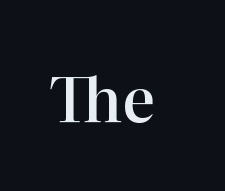
{"serif": "yes", "italic": "no", "bold": "semi", "weight": "semibold", "width": "normal", "stroke_contrast": "high", "x_height": "medium", "monospaced": "no", "underline": "no", "letter_spacing": "normal", "letter_spacing_em": 0.0, "glyph_px": 62}
